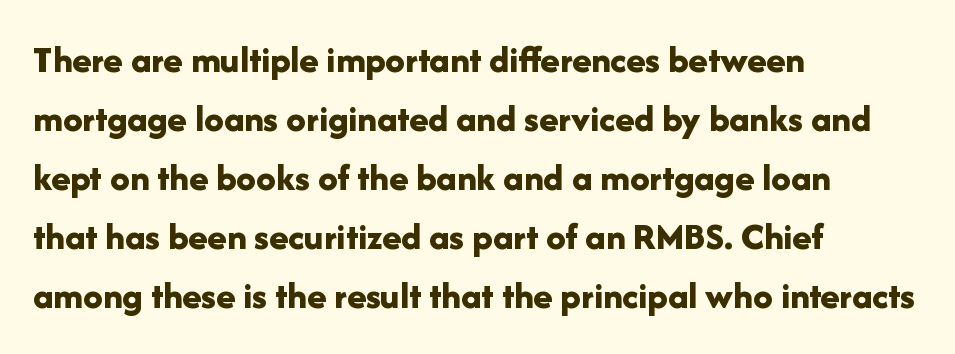
{"serif": "no", "italic": "no", "bold": "yes", "weight": "bold", "width": "normal", "stroke_contrast": "low", "x_height": "medium", "monospaced": "no", "underline": "no", "align": "left", "line_spacing": "normal", "line_spacing_ratio": 1.51, "letter_spacing": "normal", "letter_spacing_em": 0.0, "glyph_px": 39}
